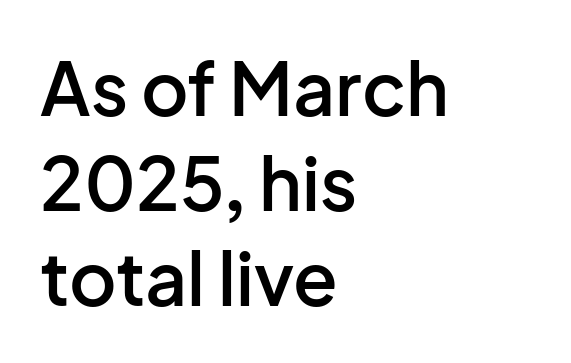
Line spacing here is normal. Emphasis by weight is partial: semibold. Observe the absence of serifs on each vertical stroke in this sample. Visually the block forms a straight wall on the left and a jagged coastline on the right. The face used here is rendered with its standard letterfit. Varying glyph widths throughout — classic text-font behaviour.
